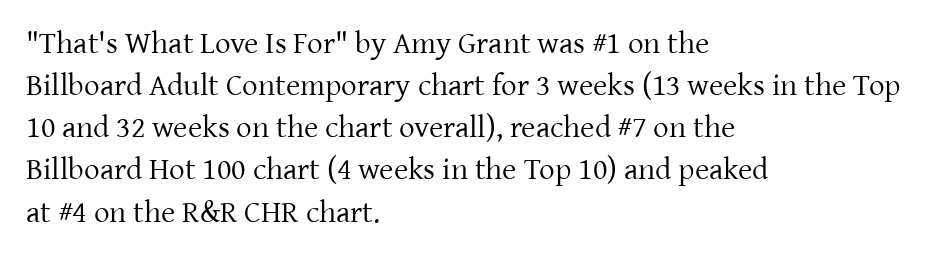
Q: Is the text bold? A: No.
Q: Is the text italic (slanted)? A: No, it is upright.
Q: Is the typeface a serif or a sans-serif typeface? A: Serif.
Q: Is the text underlined? A: No.
Q: How is the paragraph aligned? A: Left-aligned.
Q: Is the spacing between letters normal or unusually wide? A: Normal.
Q: Is the spacing between lines tight, normal or loose? A: Normal.
Q: Width (condensed, normal, or wide)? A: Normal.
Q: Stroke contrast? A: Low.
Q: x-height? A: Medium.
Q: Monospaced? A: No.
